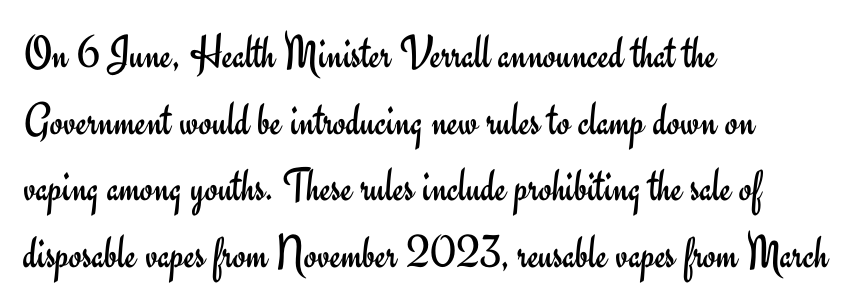
Q: Is the text bold? A: No.
Q: Is the text italic (slanted)? A: Yes.
Q: Is the typeface a serif or a sans-serif typeface? A: Sans-serif.
Q: Is the text underlined? A: No.
Q: How is the paragraph aligned? A: Left-aligned.
Q: Is the spacing between letters normal or unusually wide? A: Normal.
Q: Is the spacing between lines tight, normal or loose? A: Normal.
Q: Width (condensed, normal, or wide)? A: Normal.
Q: Stroke contrast? A: Low.
Q: x-height? A: Small.
Q: Monospaced? A: No.
